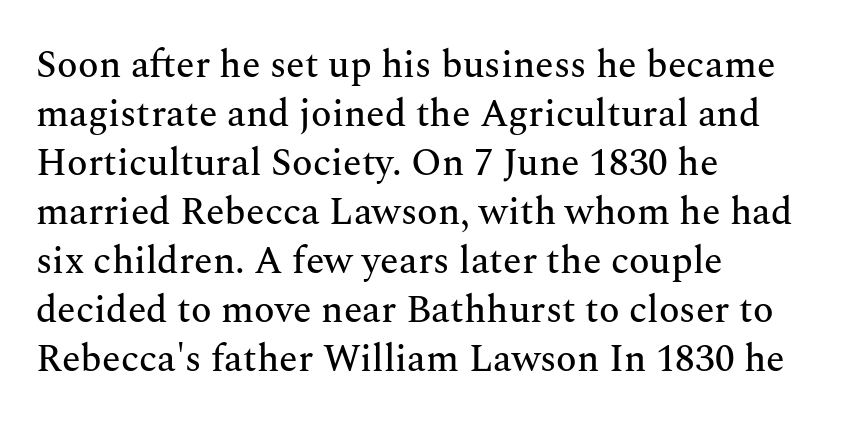
It's the straight-up-and-down kind of type. In terms of letterspacing, this is plain default setting. Note the varied advance widths — an 'i' is clearly narrower than an 'm'. Examine the stroke ends and you'll spot serifs.
